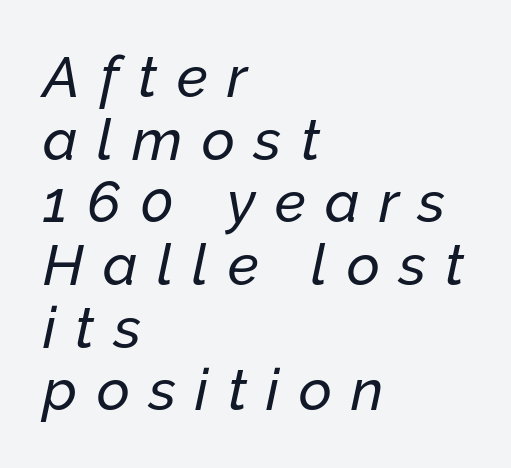
The face used here is rendered with a markedly widened letterfit. Leading: reduced. In CSS terms this would be text-align: left. Rule under the text: the space is simply empty.
